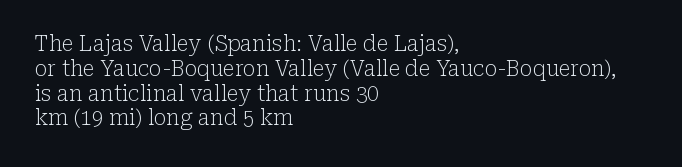
{"italic": "no", "bold": "no", "underline": "no", "align": "left", "line_spacing_ratio": 1.18, "letter_spacing": "normal", "letter_spacing_em": 0.0, "glyph_px": 21}
